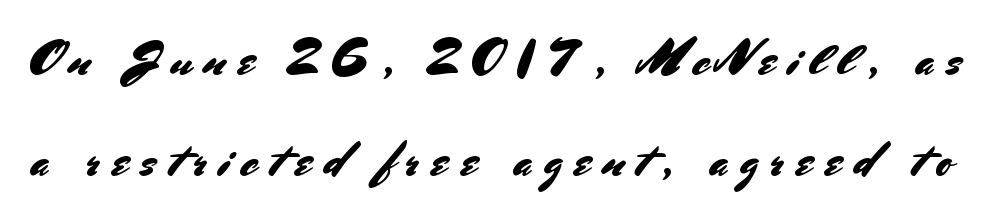
The image shows 47 px sans-serif type; set loose line spacing (2.15x), unusually wide letter spacing (+0.26 em), not underlined; medium stroke contrast and a small x-height.
